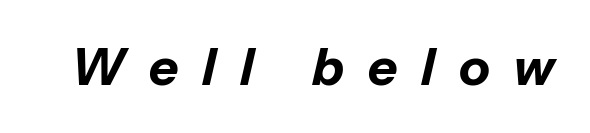
Q: Is the text bold? A: Yes.
Q: Is the text italic (slanted)? A: Yes, it leans right by about 13 degrees.
Q: Is the text underlined? A: No.
Q: Is the spacing between letters normal or unusually wide? A: Unusually wide.
Q: Width (condensed, normal, or wide)? A: Normal.
Q: Stroke contrast? A: Low.
Q: x-height? A: Medium.
Q: Monospaced? A: No.
